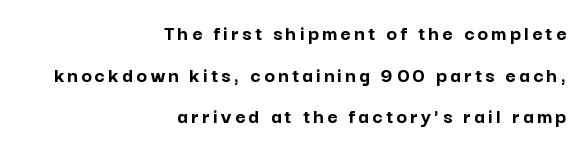
Q: Is the text bold? A: Yes.
Q: Is the text italic (slanted)? A: No, it is upright.
Q: Is the text underlined? A: No.
Q: How is the paragraph aligned? A: Right-aligned.
